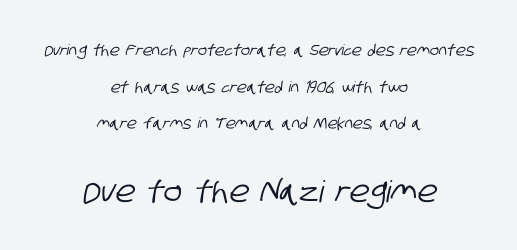
This rendering uses center alignment, leaving both contours irregular but symmetric. Here the designer chose a conventional face with non-uniform glyph widths. Grotesque or geometric, the face here clearly has no serifs. Loosely led — the rows are spread out. Lines of text with bare space underneath.
